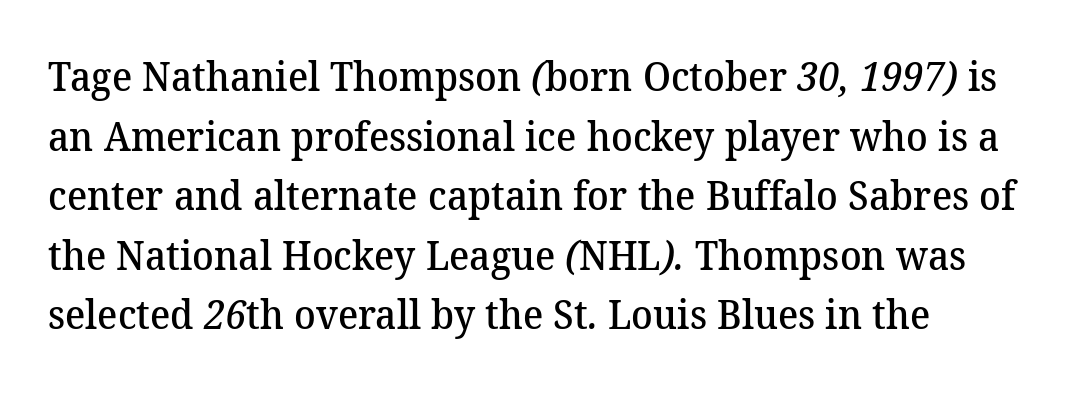
Each letter keeps its own natural width here, so spacing adapts to shape. Descenders hang freely into open space. Words appear dense and cohesive because spacing is normal. Stems and bowls a touch heavier than normal — semibold. Letterform terminals end in serifs throughout the passage.
